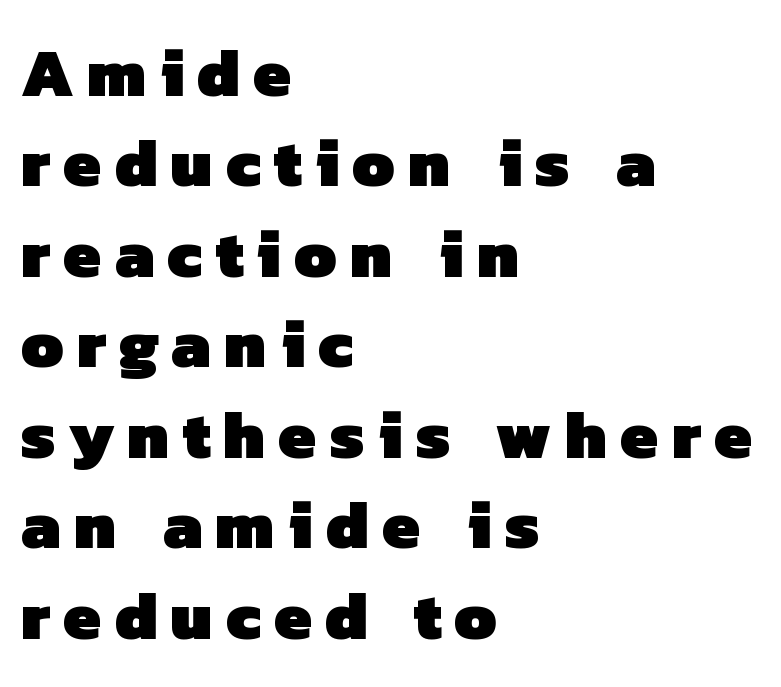
Q: Is the text bold? A: Yes.
Q: Is the typeface a serif or a sans-serif typeface? A: Sans-serif.
Q: Is the text underlined? A: No.
Q: How is the paragraph aligned? A: Left-aligned.
Q: Is the spacing between lines tight, normal or loose? A: Normal.
Q: Width (condensed, normal, or wide)? A: Normal.
Q: Stroke contrast? A: Low.
Q: x-height? A: Medium.
Q: Monospaced? A: No.
